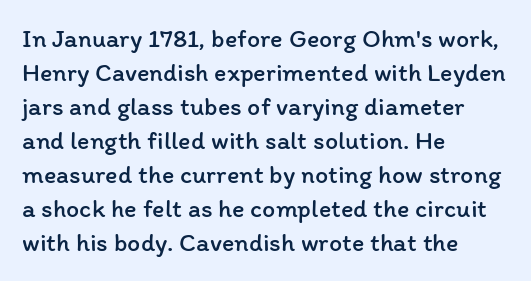
Q: Is the text bold? A: No.
Q: Is the text italic (slanted)? A: No, it is upright.
Q: Is the text underlined? A: No.
Q: How is the paragraph aligned? A: Left-aligned.
Q: Is the spacing between letters normal or unusually wide? A: Normal.
Q: Is the spacing between lines tight, normal or loose? A: Normal.
